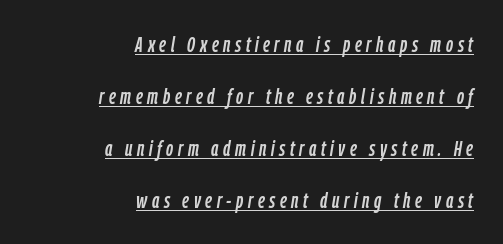
{"italic": "yes", "lean": "right", "slant_degrees": 9, "underline": "yes", "align": "right", "line_spacing": "loose", "line_spacing_ratio": 2.37, "letter_spacing": "wide", "letter_spacing_em": 0.21, "glyph_px": 22}
